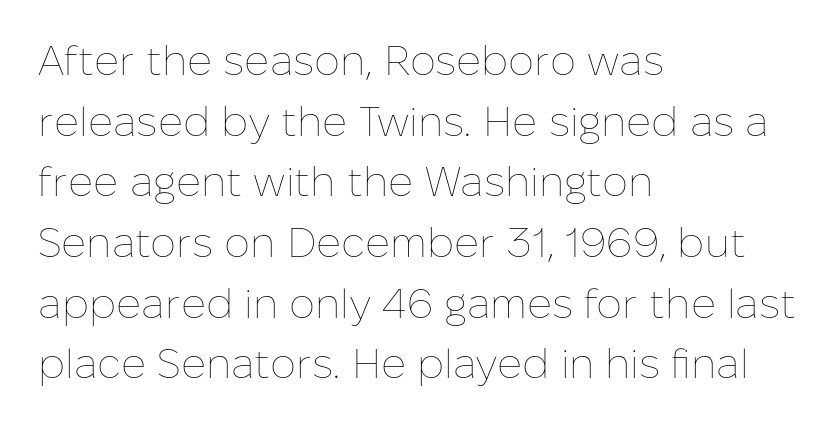
{"italic": "no", "bold": "no", "weight": "thin", "width": "normal", "stroke_contrast": "low", "x_height": "medium", "monospaced": "no", "underline": "no", "align": "left", "line_spacing": "normal", "line_spacing_ratio": 1.48, "letter_spacing": "normal", "letter_spacing_em": 0.0, "glyph_px": 41}
